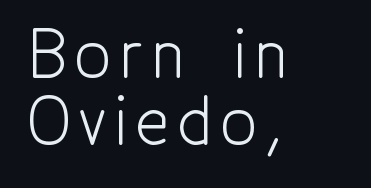
{"serif": "no", "italic": "no", "bold": "no", "weight": "light", "width": "condensed", "x_height": "medium", "monospaced": "no", "underline": "no", "align": "left", "line_spacing": "tight", "line_spacing_ratio": 1.04, "glyph_px": 64}
